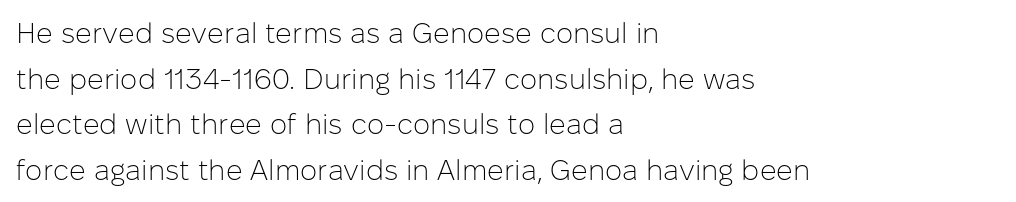
The image shows 29 px light sans-serif type, upright; set left-aligned, normal line spacing (1.57x), normal letter spacing, not underlined; low stroke contrast and a medium x-height.
